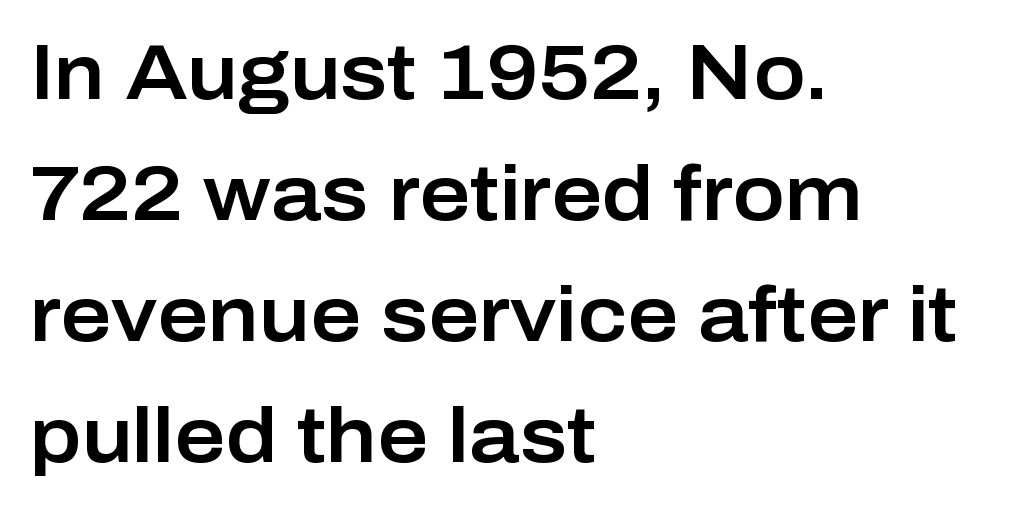
The image shows 78 px sans-serif type, upright; set left-aligned, normal line spacing (1.55x), normal letter spacing, not underlined; low stroke contrast and a medium x-height.
